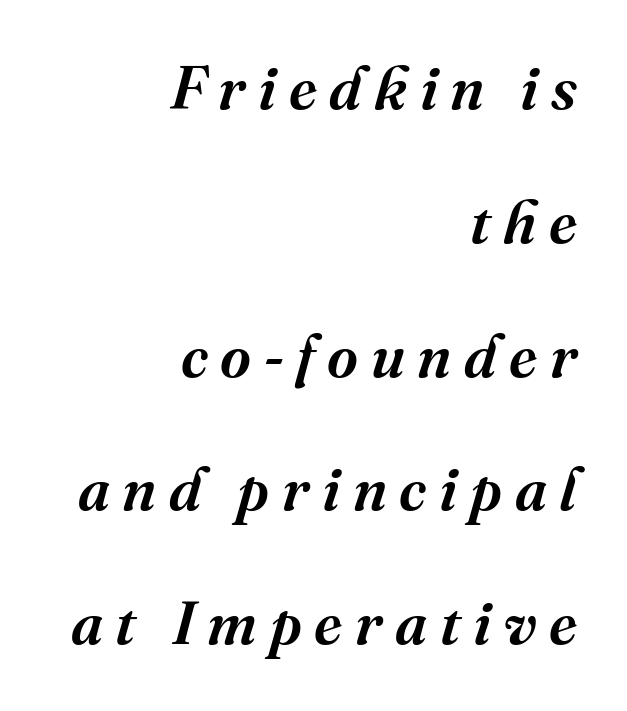
Q: Is the text italic (slanted)? A: Yes, it leans right by about 16 degrees.
Q: Is the typeface a serif or a sans-serif typeface? A: Serif.
Q: Is the text underlined? A: No.
Q: How is the paragraph aligned? A: Right-aligned.
Q: Is the spacing between letters normal or unusually wide? A: Unusually wide.
Q: Is the spacing between lines tight, normal or loose? A: Loose.
Q: Width (condensed, normal, or wide)? A: Normal.
Q: Stroke contrast? A: Medium.
Q: x-height? A: Medium.
Q: Monospaced? A: No.
